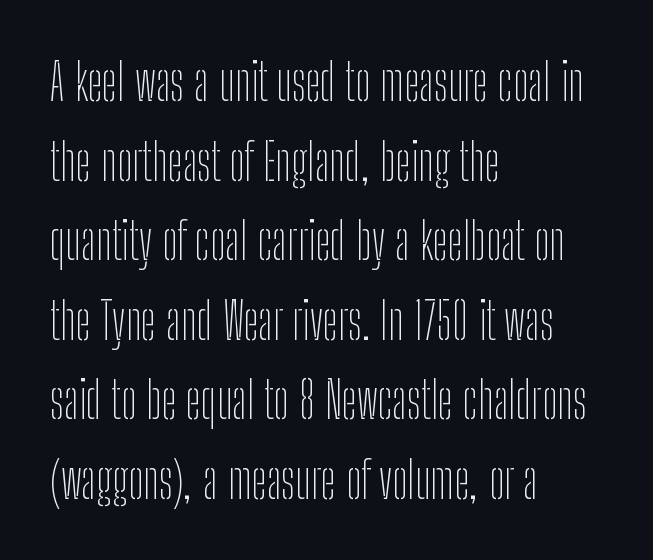
{"serif": "no", "italic": "no", "bold": "no", "weight": "thin", "width": "condensed", "stroke_contrast": "low", "x_height": "medium", "monospaced": "no", "underline": "no", "align": "left", "line_spacing": "normal", "line_spacing_ratio": 1.56, "letter_spacing": "normal", "letter_spacing_em": 0.0, "glyph_px": 51}
